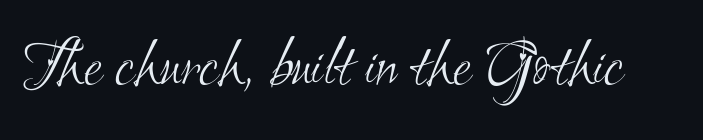
The font family rendered here belongs to the sans-serif group. No extra tracking has been applied to these lines. Descenders are the only things crossing below the line. Each letter keeps its own natural width here, so spacing adapts to shape. No letter is thick-stroked: the sample isn't bold.
